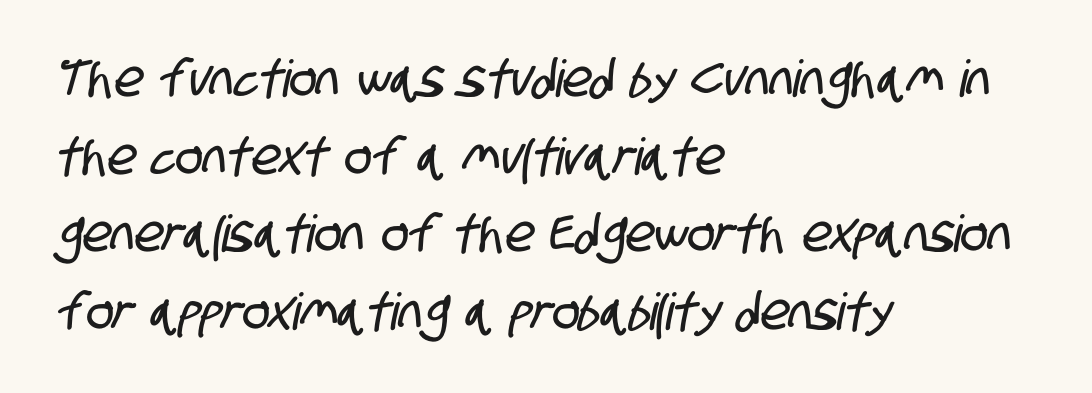
The image shows 51 px condensed sans-serif type; set left-aligned, normal line spacing (1.52x), normal letter spacing, not underlined; low stroke contrast and a large x-height.
